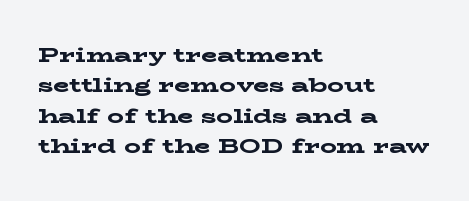
{"italic": "no", "bold": "yes", "underline": "no", "align": "left", "line_spacing": "normal", "line_spacing_ratio": 1.45, "letter_spacing": "normal", "letter_spacing_em": 0.0, "glyph_px": 21}
